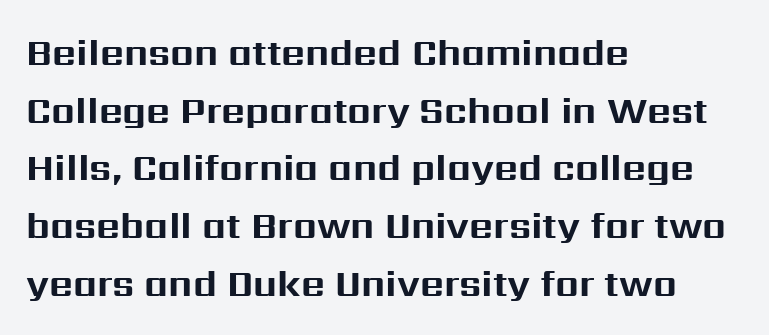
The face used here is rendered with its standard letterfit. A typesetter would label this face a sans. Ordinary non-slanted type is in use. The rendering uses a moderate line-height, typical for paragraphs. The baseline area is clear.
